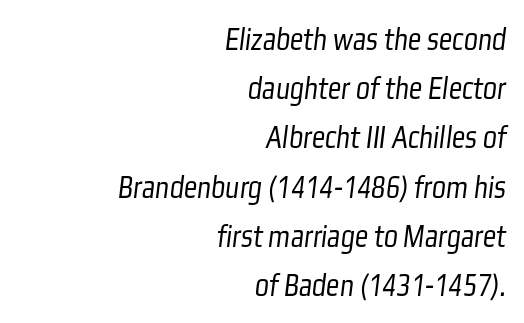
Q: Is the text bold? A: No.
Q: Is the typeface a serif or a sans-serif typeface? A: Sans-serif.
Q: Is the text underlined? A: No.
Q: How is the paragraph aligned? A: Right-aligned.
Q: Is the spacing between letters normal or unusually wide? A: Normal.
Q: Is the spacing between lines tight, normal or loose? A: Normal.
Q: Width (condensed, normal, or wide)? A: Condensed.
Q: Stroke contrast? A: Low.
Q: x-height? A: Medium.
Q: Monospaced? A: No.
